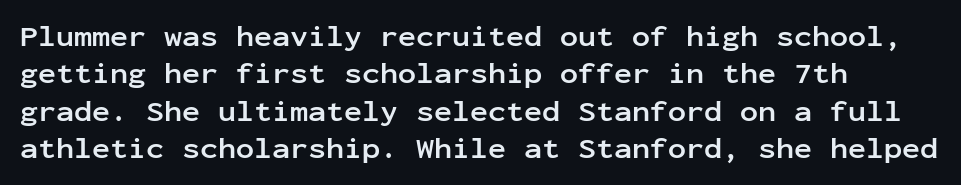
The image shows 30 px semibold sans-serif type, upright, monospaced; set left-aligned, normal line spacing (1.25x), normal letter spacing, not underlined; low stroke contrast and a medium x-height.
